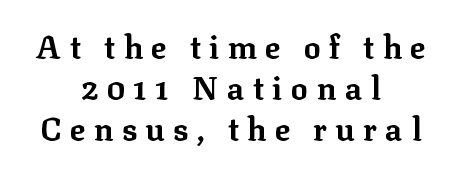
Q: Is the text bold? A: Yes.
Q: Is the text italic (slanted)? A: No, it is upright.
Q: Is the typeface a serif or a sans-serif typeface? A: Serif.
Q: Is the text underlined? A: No.
Q: How is the paragraph aligned? A: Centered.
Q: Is the spacing between letters normal or unusually wide? A: Unusually wide.
Q: Is the spacing between lines tight, normal or loose? A: Normal.
Q: Width (condensed, normal, or wide)? A: Normal.
Q: Stroke contrast? A: Low.
Q: x-height? A: Medium.
Q: Monospaced? A: No.
